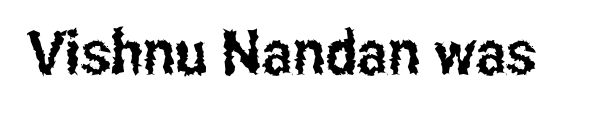
The image shows 61 px condensed sans-serif type, upright; set normal letter spacing, not underlined; low stroke contrast and a medium x-height.
